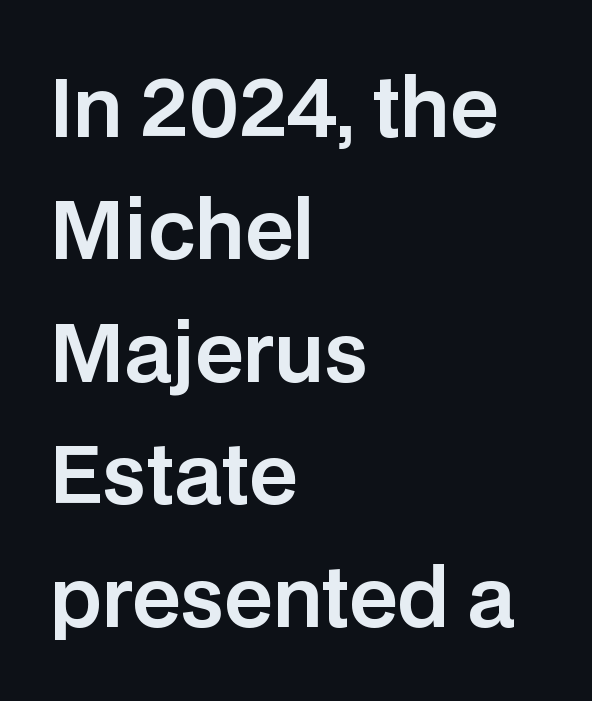
Rule under the text: the space is simply empty. A normal amount of white space separates one row of letters from the next. These lines were composed using upright roman letters. How are the letters spaced? Ordinarily, with no added tracking. Looks like regular typesetting: each glyph gets only the width it needs.
